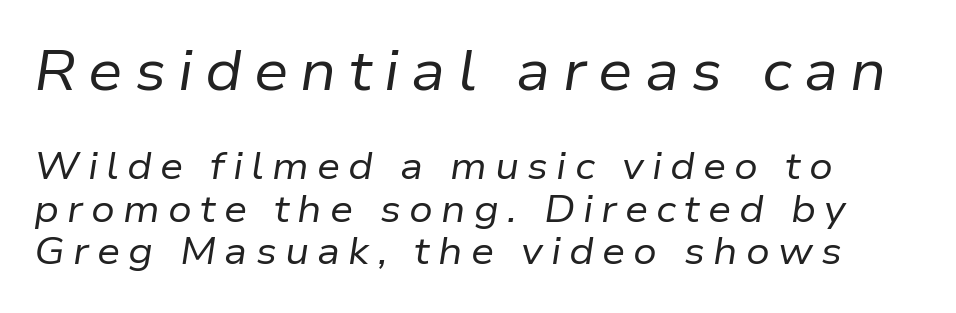
Between these two stacked blocks, the higher one wins on size. Casual observation: everything's shoved over to the left. No chunkiness to these letters — they're not bold. Notice how descenders almost collide with the ascenders below — that's tight leading. This is oblique type, the kind used for emphasis or titles.
